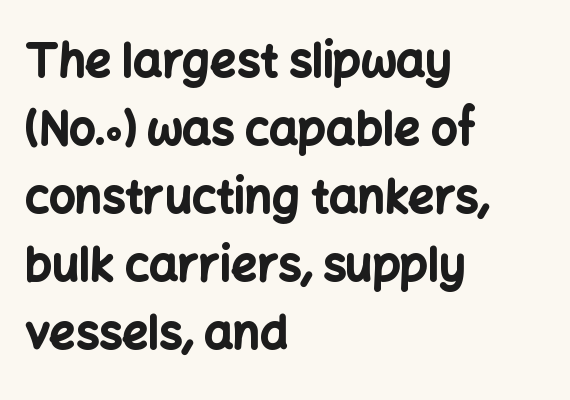
Q: Is the text bold? A: Yes.
Q: Is the text italic (slanted)? A: No, it is upright.
Q: Is the typeface a serif or a sans-serif typeface? A: Sans-serif.
Q: Is the text underlined? A: No.
Q: How is the paragraph aligned? A: Left-aligned.
Q: Is the spacing between letters normal or unusually wide? A: Normal.
Q: Is the spacing between lines tight, normal or loose? A: Normal.
Q: Width (condensed, normal, or wide)? A: Normal.
Q: Stroke contrast? A: Low.
Q: x-height? A: Medium.
Q: Monospaced? A: No.
